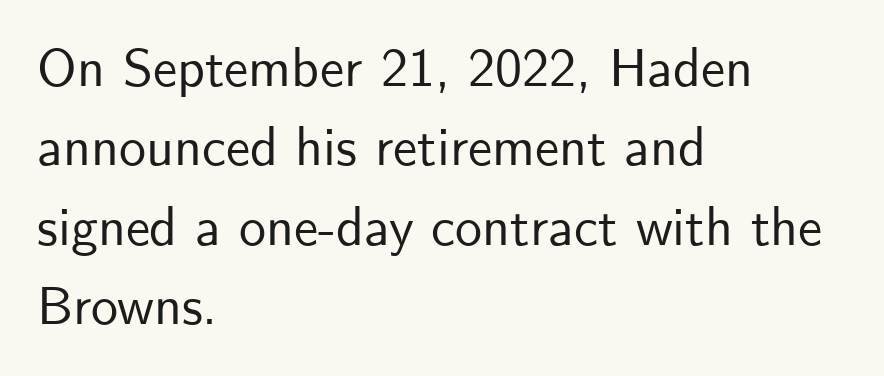
The image shows 54 px sans-serif type, upright; set left-aligned, normal line spacing (1.47x), normal letter spacing, not underlined; low stroke contrast and a small x-height.
